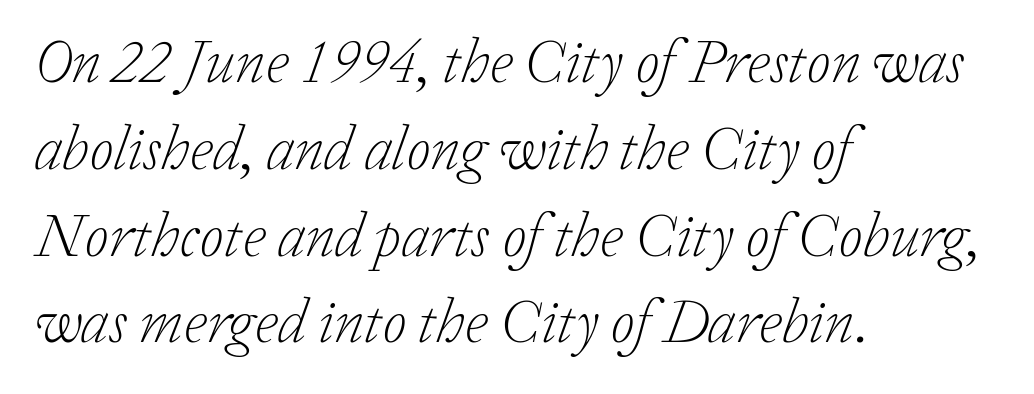
The image shows 62 px light serif type, italic (leaning right); set left-aligned, normal line spacing (1.4x), normal letter spacing, not underlined; low stroke contrast and a medium x-height.
